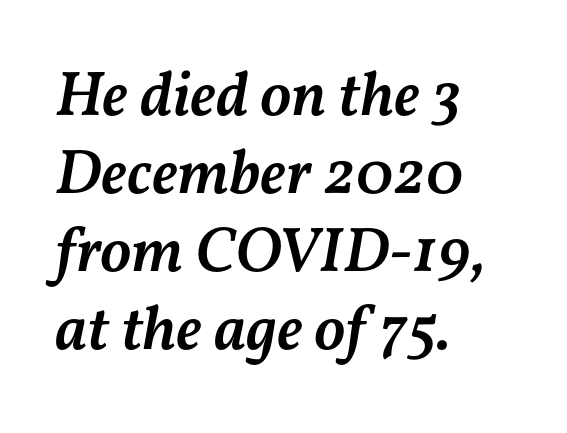
The image shows 63 px semibold type, italic (leaning right); set left-aligned, line spacing 1.24x, normal letter spacing, not underlined; medium stroke contrast and a medium x-height.
